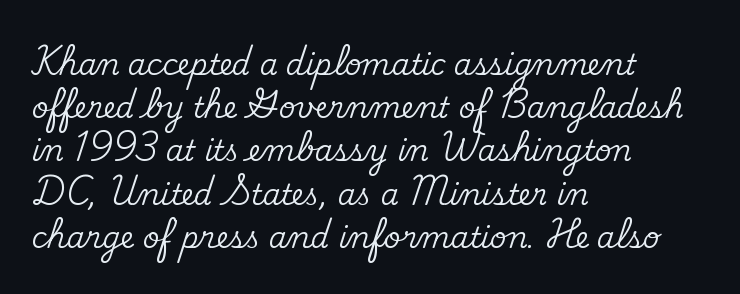
Q: Is the text italic (slanted)? A: Yes.
Q: Is the text underlined? A: No.
Q: How is the paragraph aligned? A: Left-aligned.
Q: Is the spacing between letters normal or unusually wide? A: Normal.
Q: Is the spacing between lines tight, normal or loose? A: Normal.
Q: Width (condensed, normal, or wide)? A: Normal.
Q: Stroke contrast? A: Medium.
Q: x-height? A: Small.
Q: Monospaced? A: No.
